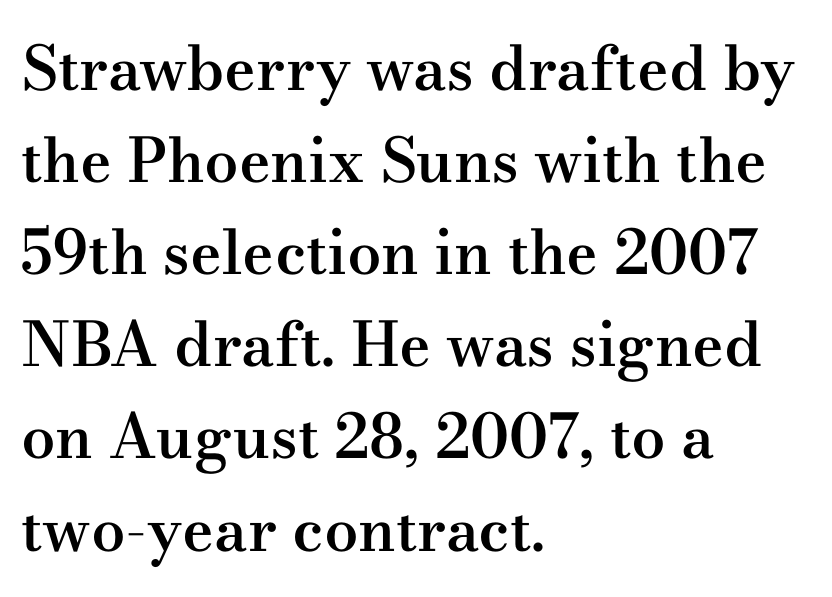
This is serif lettering, the kind often seen in printed books. How are the letters spaced? Ordinarily, with no added tracking. Notice how descenders clear the ascenders below comfortably — that's standard leading. Each line starts at the same left margin while the right side varies. The letters advance in unequal steps, a hallmark of proportional type.
